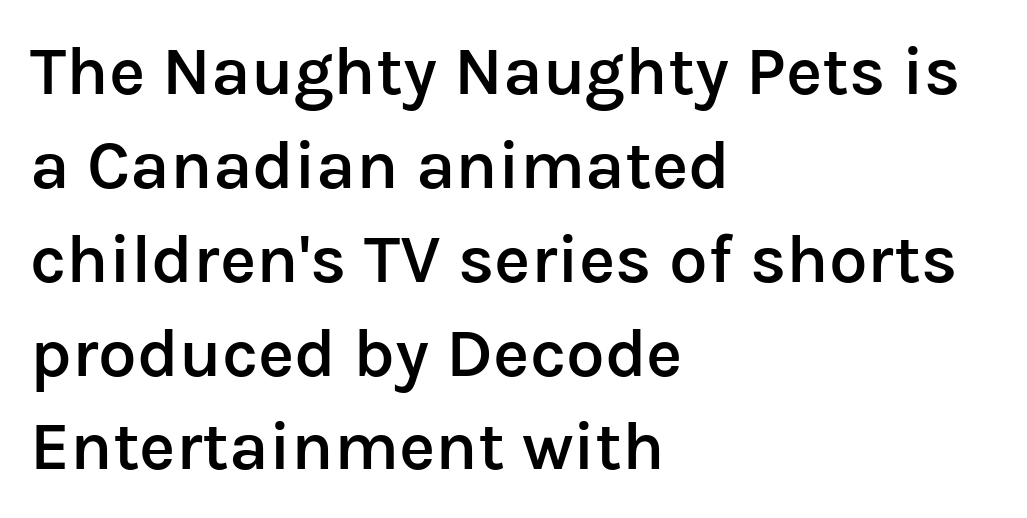
The image shows 69 px semibold sans-serif type, upright; set left-aligned, normal line spacing (1.36x), normal letter spacing, not underlined; low stroke contrast and a medium x-height.
